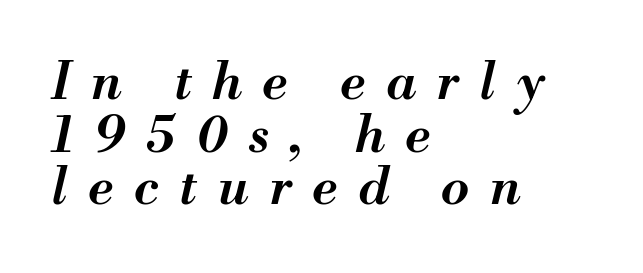
Q: Is the text bold? A: Semi-bold.
Q: Is the text italic (slanted)? A: Yes, it leans right by about 13 degrees.
Q: Is the text underlined? A: No.
Q: How is the paragraph aligned? A: Left-aligned.
Q: Is the spacing between letters normal or unusually wide? A: Unusually wide.
Q: Is the spacing between lines tight, normal or loose? A: Tight.
Q: Width (condensed, normal, or wide)? A: Normal.
Q: Stroke contrast? A: Medium.
Q: x-height? A: Small.
Q: Monospaced? A: No.
